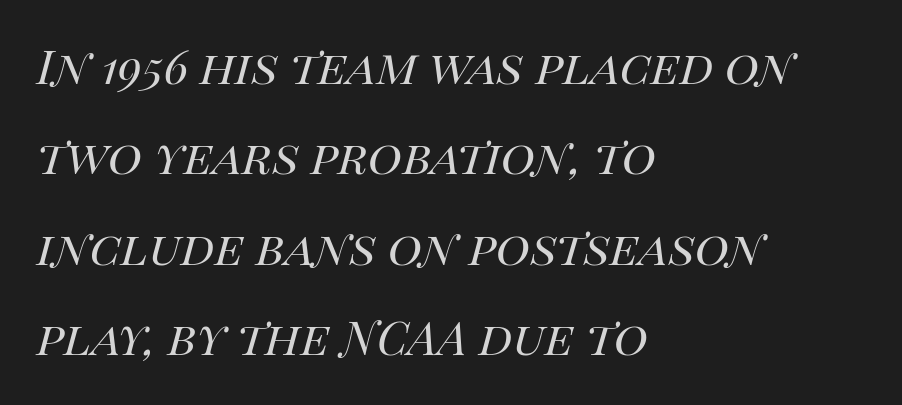
Q: Is the text bold? A: No.
Q: Is the text italic (slanted)? A: Yes, it leans right by about 14 degrees.
Q: Is the text underlined? A: No.
Q: How is the paragraph aligned? A: Left-aligned.
Q: Is the spacing between letters normal or unusually wide? A: Normal.
Q: Is the spacing between lines tight, normal or loose? A: Normal.
Q: Width (condensed, normal, or wide)? A: Normal.
Q: Stroke contrast? A: High.
Q: x-height? A: Large.
Q: Monospaced? A: No.
